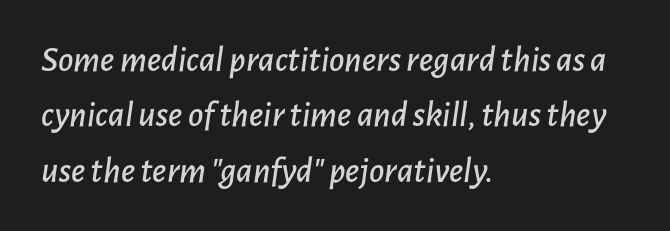
Q: Is the text italic (slanted)? A: Yes, it leans right by about 7 degrees.
Q: Is the text underlined? A: No.
Q: How is the paragraph aligned? A: Left-aligned.
Q: Is the spacing between letters normal or unusually wide? A: Normal.
Q: Is the spacing between lines tight, normal or loose? A: Normal.
Q: Width (condensed, normal, or wide)? A: Normal.
Q: Stroke contrast? A: Low.
Q: x-height? A: Medium.
Q: Monospaced? A: No.
